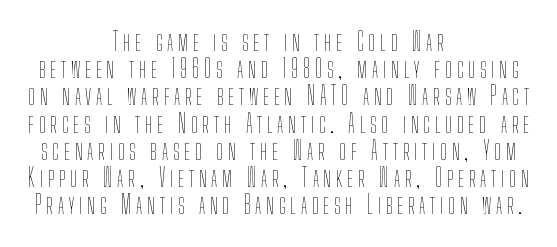
The image shows 25 px text type, upright; set centered, tight line spacing (1.09x), not underlined.
